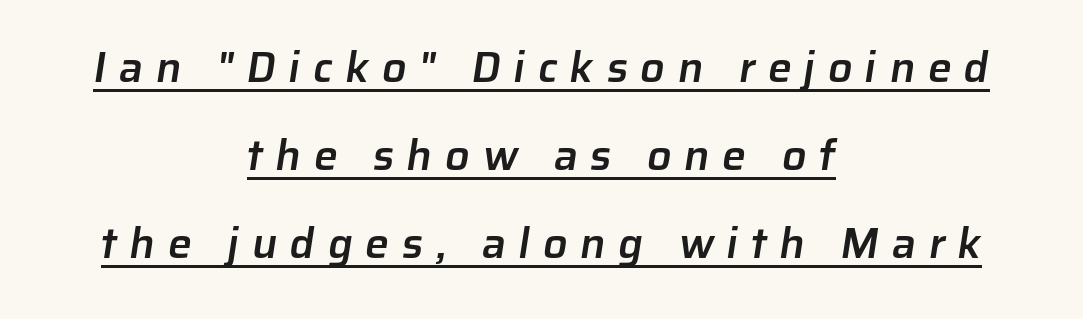
The block of text is sparse from top to bottom, with ample space between rows. The rendering uses natural spacing where letterforms have individual widths. Leftover space on each line is divided equally before and after the words. The rendering uses a semibold face; strokes are thickened but not to full bold. Beneath each row of characters lies a ruled line. Classification — sans serif.
